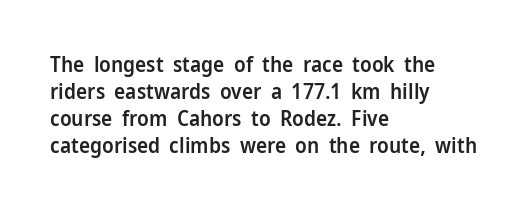
{"italic": "no", "bold": "semi", "underline": "no", "align": "left", "line_spacing": "normal", "line_spacing_ratio": 1.29, "letter_spacing": "normal", "letter_spacing_em": 0.0, "glyph_px": 21}
